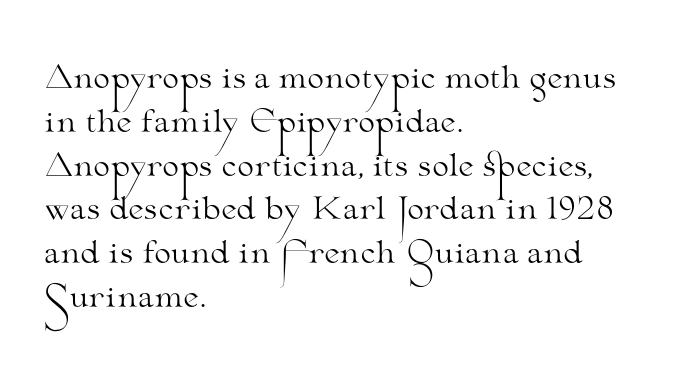
Just letters on the line, the space beneath them empty. Look at the tracking — it's just the regular setting, nothing added. Stem width sits at or under what a default text font uses. The lettering holds an erect, upright posture throughout. Horizontally, the lines are justified to the leading edge only.
